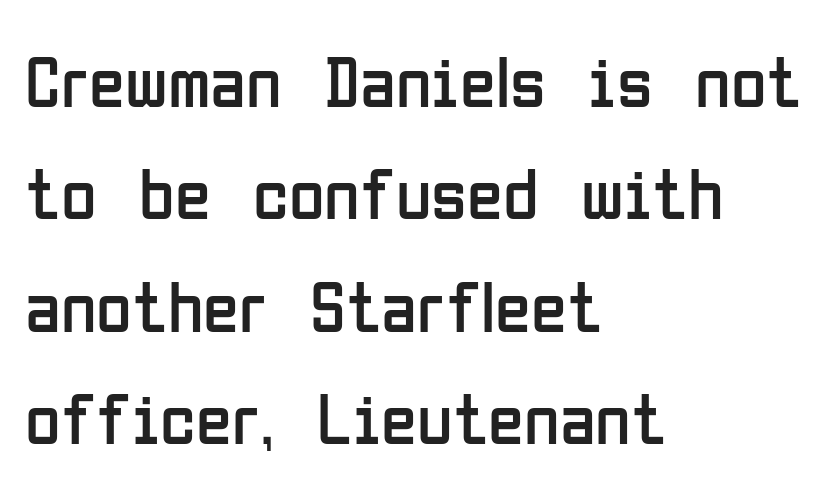
{"serif": "no", "italic": "no", "bold": "no", "weight": "regular", "width": "condensed", "stroke_contrast": "low", "x_height": "medium", "monospaced": "no", "underline": "no", "align": "left", "line_spacing": "normal", "line_spacing_ratio": 1.54, "letter_spacing": "normal", "letter_spacing_em": 0.0, "glyph_px": 73}
